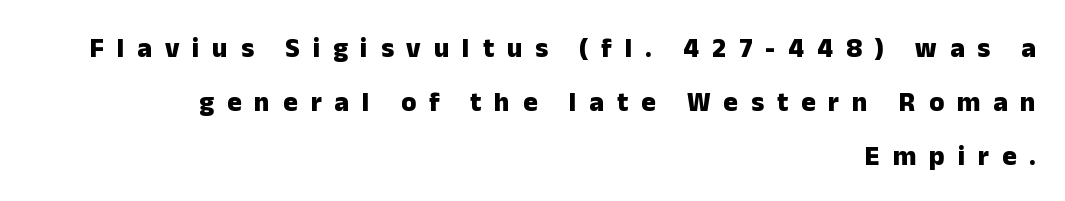
Q: Is the text bold? A: Yes.
Q: Is the text italic (slanted)? A: No, it is upright.
Q: Is the text underlined? A: No.
Q: How is the paragraph aligned? A: Right-aligned.
Q: Is the spacing between letters normal or unusually wide? A: Unusually wide.
Q: Is the spacing between lines tight, normal or loose? A: Loose.
